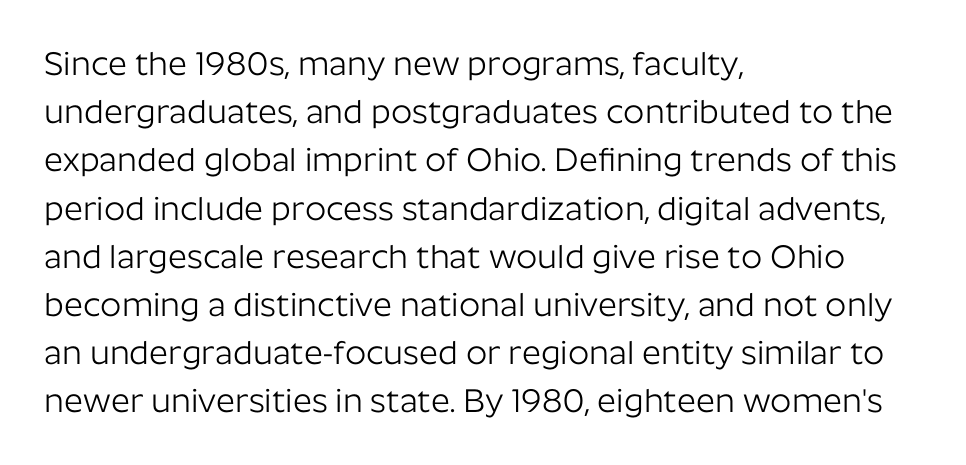
{"serif": "no", "italic": "no", "bold": "no", "weight": "light", "width": "normal", "stroke_contrast": "low", "x_height": "medium", "monospaced": "no", "underline": "no", "align": "left", "line_spacing": "normal", "line_spacing_ratio": 1.46, "letter_spacing": "normal", "letter_spacing_em": 0.0, "glyph_px": 33}
